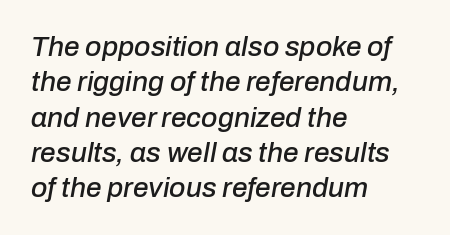
Q: Is the text italic (slanted)? A: Yes, it leans right by about 10 degrees.
Q: Is the text underlined? A: No.
Q: How is the paragraph aligned? A: Left-aligned.
Q: Is the spacing between letters normal or unusually wide? A: Normal.
Q: Is the spacing between lines tight, normal or loose? A: Normal.
Q: Width (condensed, normal, or wide)? A: Normal.
Q: Stroke contrast? A: Low.
Q: x-height? A: Medium.
Q: Monospaced? A: No.
